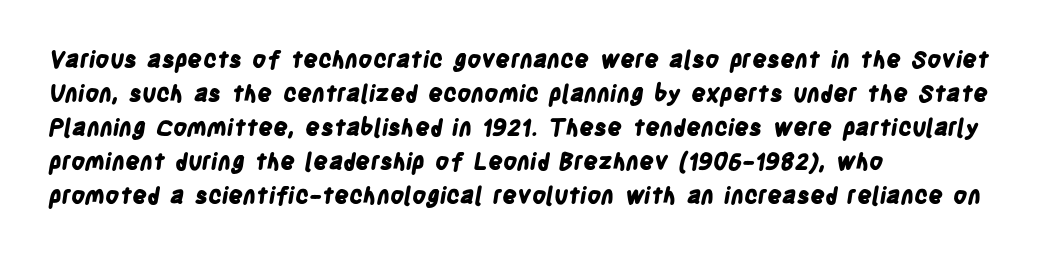
The image shows 23 px bold type; set left-aligned, normal line spacing (1.48x), normal letter spacing, not underlined.
